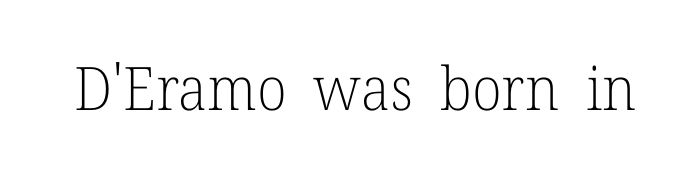
The image shows 60 px light serif type, upright; set normal letter spacing, not underlined; low stroke contrast and a medium x-height.
